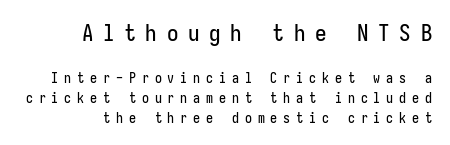
The image shows 23 px text type, upright; set right-aligned, normal line spacing (1.42x), unusually wide letter spacing (+0.42 em), not underlined; the first (top) block is 1.64x larger.
